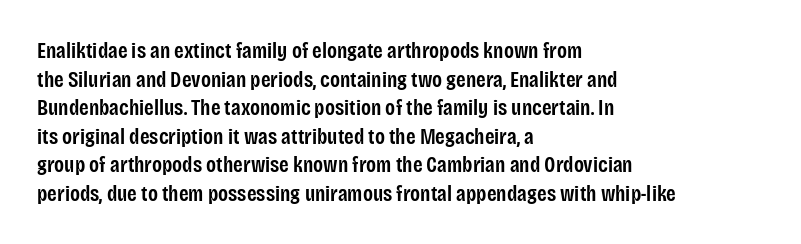
The image shows 22 px text type, upright; set left-aligned, normal line spacing (1.3x), normal letter spacing, not underlined.
